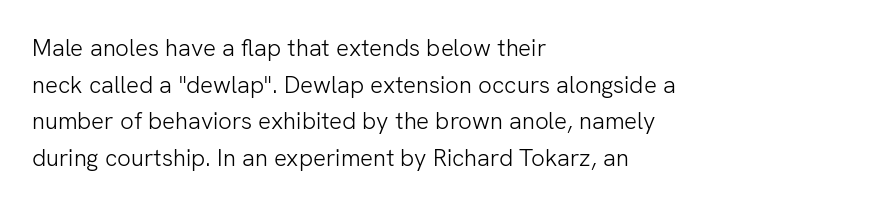
{"italic": "no", "bold": "no", "underline": "no", "align": "left", "line_spacing": "normal", "line_spacing_ratio": 1.53, "letter_spacing": "normal", "letter_spacing_em": 0.0, "glyph_px": 24}
